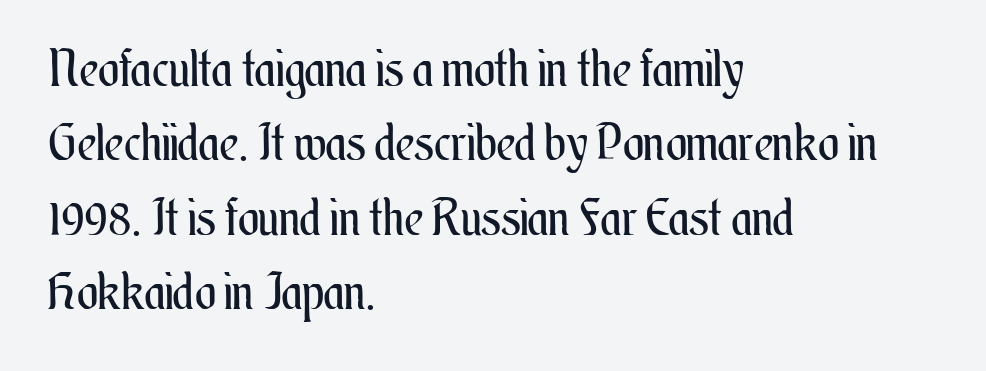
{"italic": "no", "bold": "no", "weight": "regular", "width": "condensed", "stroke_contrast": "medium", "x_height": "small", "monospaced": "no", "underline": "no", "align": "left", "line_spacing": "normal", "line_spacing_ratio": 1.49, "letter_spacing": "normal", "letter_spacing_em": 0.0, "glyph_px": 50}
